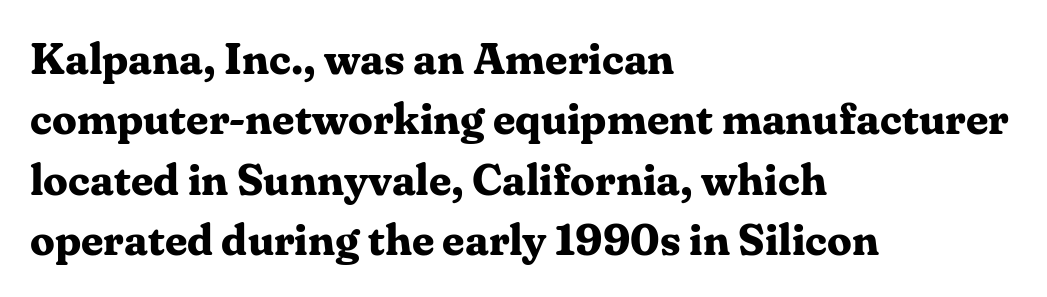
One glance says typical: line gaps are just what's usual. The text was rendered using a seriffed face with decorative stroke endings. Is the letter spacing exaggerated? No — it looks like the ordinary default. The letters advance in unequal steps, a hallmark of proportional type. Leftover space on each line is placed entirely after the last word.
